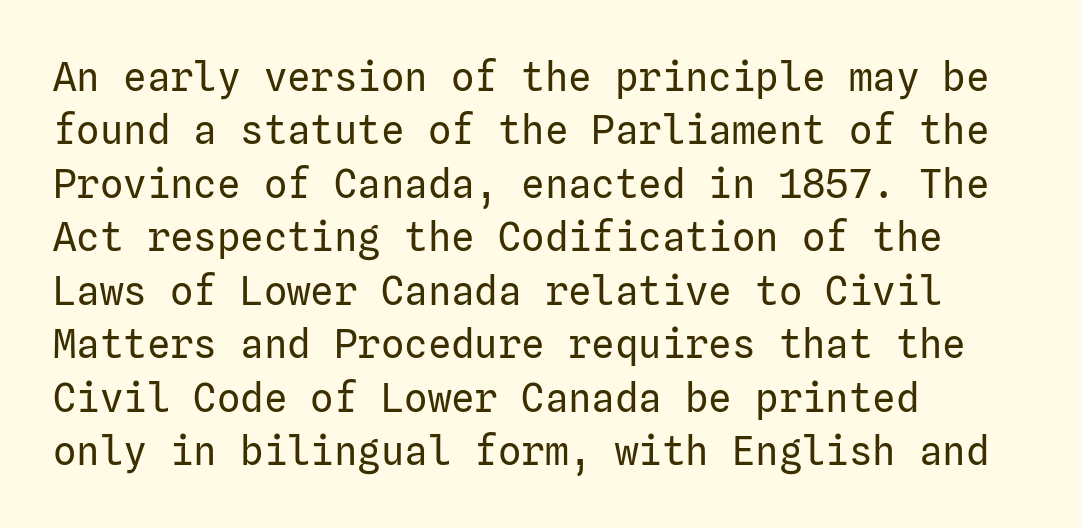
The image shows 39 px regular-weight sans-serif type, upright; set left-aligned, normal line spacing (1.37x), normal letter spacing, not underlined; low stroke contrast and a medium x-height.
